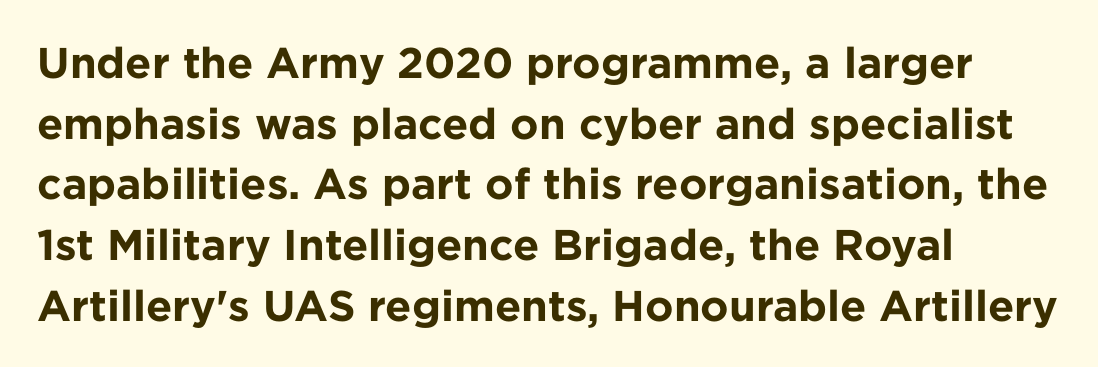
Has an underline been added? It has not. No extra tracking has been applied to these lines. In terms of leading, this rendering sits right in the middle. Examine the stroke ends and you'll find no serifs. Left-aligned paragraph, ragged on the right.
